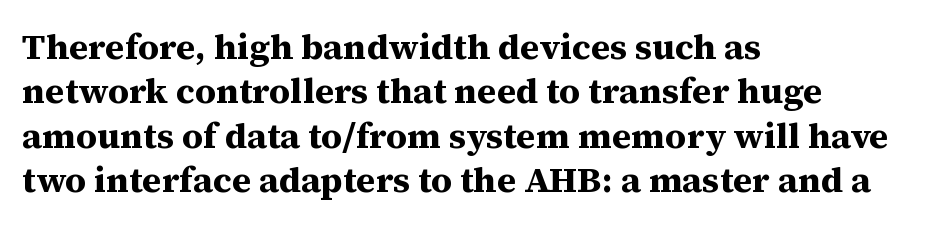
The image shows 36 px bold serif type, upright; set left-aligned, line spacing 1.23x, normal letter spacing, not underlined; medium stroke contrast and a medium x-height.
